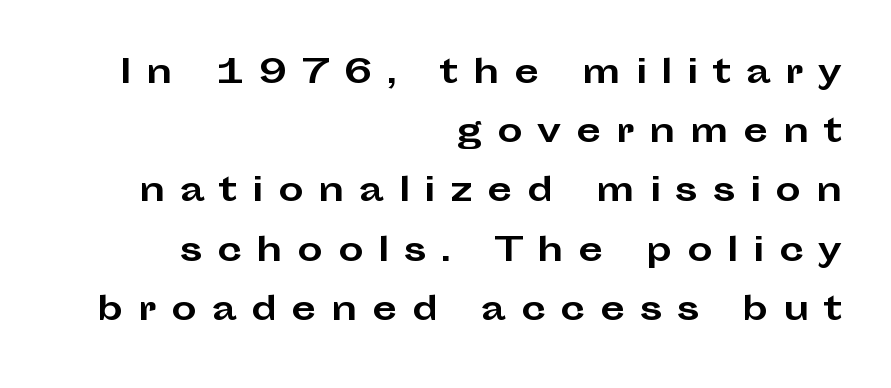
A clean baseline with only descenders dipping below it. The font is running at its bold setting. The text block is weighted toward the right margin, trailing off unevenly leftward. Type style note: lacks serifs.
